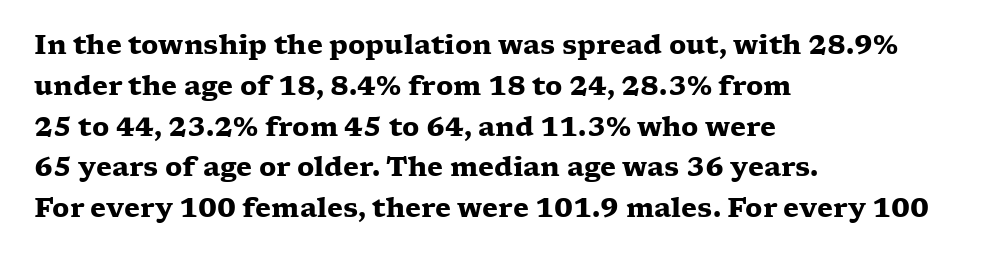
Q: Is the text bold? A: Yes.
Q: Is the text italic (slanted)? A: No, it is upright.
Q: Is the text underlined? A: No.
Q: How is the paragraph aligned? A: Left-aligned.
Q: Is the spacing between letters normal or unusually wide? A: Normal.
Q: Is the spacing between lines tight, normal or loose? A: Normal.
